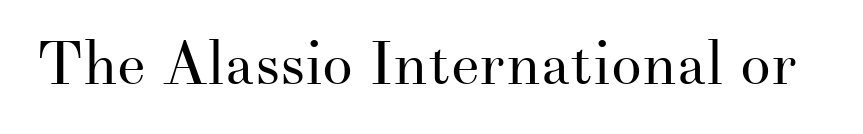
The image shows 61 px regular-weight serif type, upright; set normal letter spacing, not underlined; medium stroke contrast and a small x-height.
